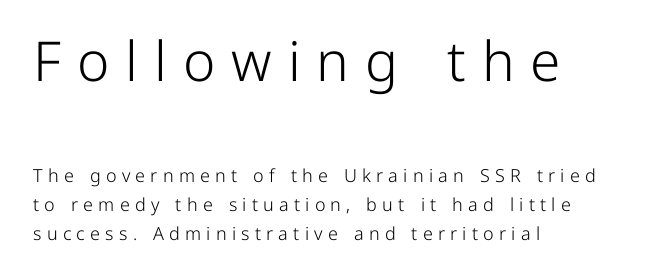
Q: Is the text bold? A: No.
Q: Is the text italic (slanted)? A: No, it is upright.
Q: Is the typeface a serif or a sans-serif typeface? A: Sans-serif.
Q: Is the text underlined? A: No.
Q: How is the paragraph aligned? A: Left-aligned.
Q: Is the spacing between letters normal or unusually wide? A: Unusually wide.
Q: Is the spacing between lines tight, normal or loose? A: Normal.
Q: Which block of text is set in a larger size, the first (top) or the second (bottom)? A: The first (top) one.
Q: Width (condensed, normal, or wide)? A: Normal.
Q: Stroke contrast? A: Low.
Q: x-height? A: Medium.
Q: Monospaced? A: No.
